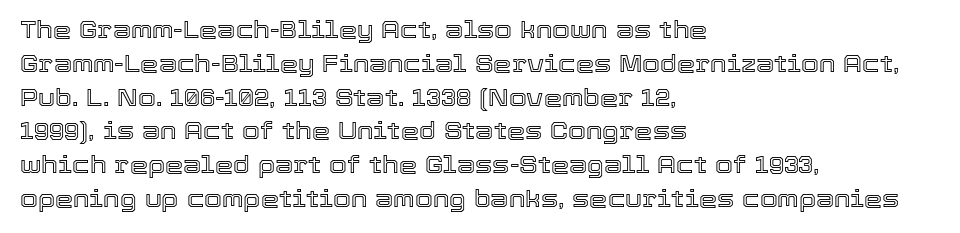
Left-aligned paragraph, ragged on the right. Compared with typical body copy, the letter spacing here is the same. A roman cut, with each character standing at attention. Baseline-to-baseline distance is the conventional proportion of letter height. The string is rendered with underlining switched off.
